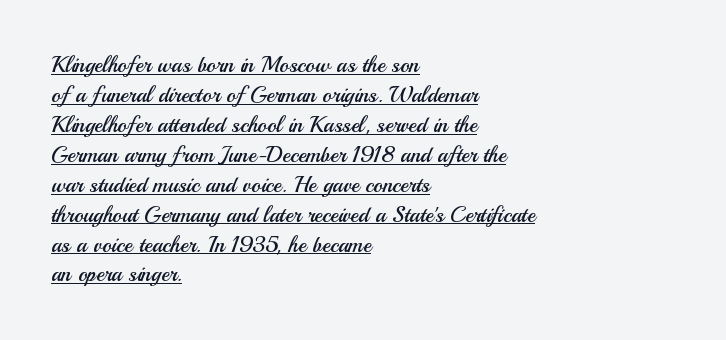
The image shows 22 px text type; set left-aligned, normal line spacing (1.36x), normal letter spacing, underlined.
